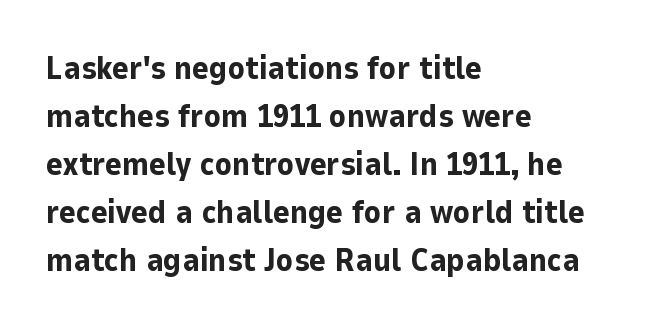
The image shows 32 px bold sans-serif type, upright; set left-aligned, normal line spacing (1.5x), normal letter spacing, not underlined; low stroke contrast and a medium x-height.
